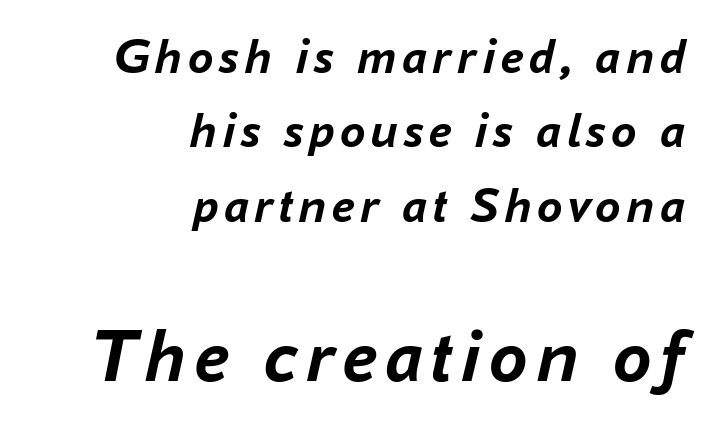
Varying glyph widths throughout — classic text-font behaviour. These lines sit exactly where default settings would place them. Set as a true bold cut, around the 700 mark. Glance below the letters and you will spot only blank space. Whoever set this made the second block the dominant, larger element.
